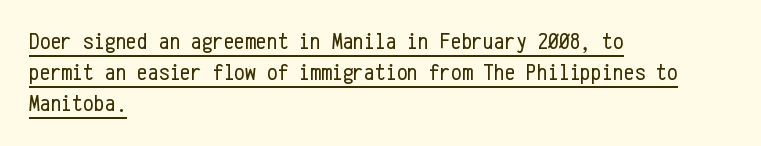
The image shows 24 px text type, upright; set left-aligned, normal line spacing (1.3x), normal letter spacing, underlined.
